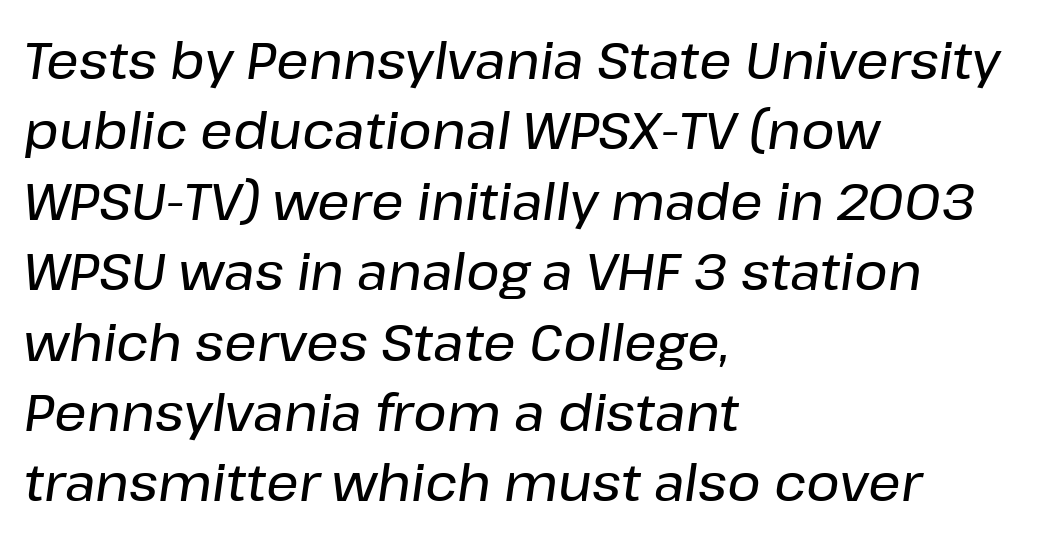
This is oblique type, the kind used for emphasis or titles. The space directly below the letters is spotless. Horizontally, the lines are justified to the leading edge only. Each letter keeps its own natural width here, so spacing adapts to shape. What stands out about the letter spacing? Nothing — it is the standard amount.
